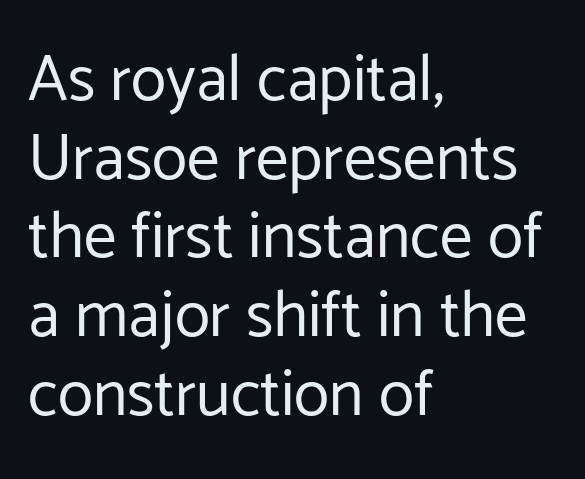
The glyphs in this specimen are sans serif. The font sits on the lighter half of the weight spectrum, regular included. The strip under each line holds only bare page. Characters follow at the spacing the type designer built in. Each letter keeps its own natural width here, so spacing adapts to shape. Alignment: flush left.
